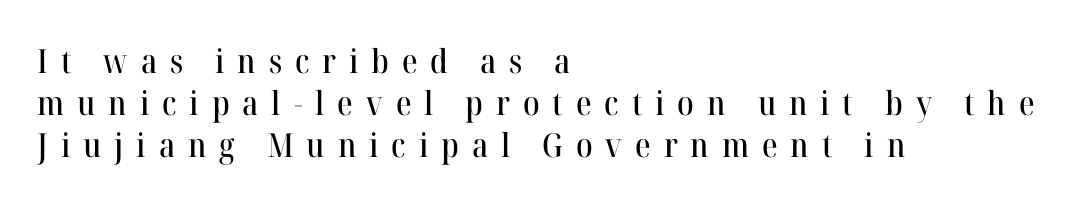
Q: Is the text italic (slanted)? A: No, it is upright.
Q: Is the typeface a serif or a sans-serif typeface? A: Serif.
Q: Is the text underlined? A: No.
Q: How is the paragraph aligned? A: Left-aligned.
Q: Is the spacing between letters normal or unusually wide? A: Unusually wide.
Q: Is the spacing between lines tight, normal or loose? A: Normal.
Q: Width (condensed, normal, or wide)? A: Normal.
Q: Stroke contrast? A: High.
Q: x-height? A: Medium.
Q: Monospaced? A: No.
